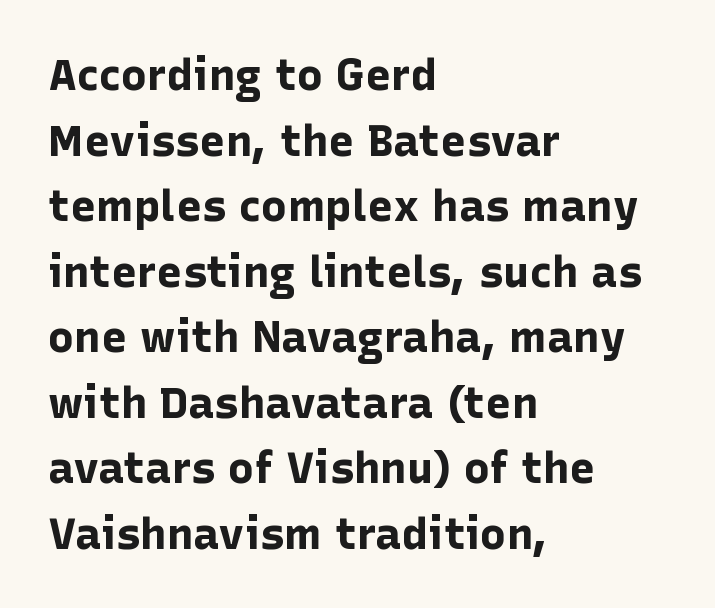
Q: Is the text bold? A: Yes.
Q: Is the text italic (slanted)? A: No, it is upright.
Q: Is the typeface a serif or a sans-serif typeface? A: Sans-serif.
Q: Is the text underlined? A: No.
Q: How is the paragraph aligned? A: Left-aligned.
Q: Is the spacing between letters normal or unusually wide? A: Normal.
Q: Is the spacing between lines tight, normal or loose? A: Normal.
Q: Width (condensed, normal, or wide)? A: Normal.
Q: Stroke contrast? A: Low.
Q: x-height? A: Medium.
Q: Monospaced? A: No.
